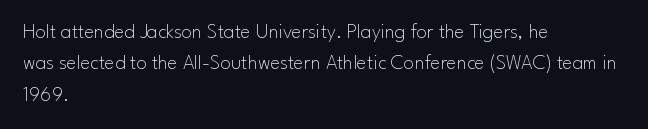
The image shows 21 px text type, upright; set left-aligned, normal line spacing (1.49x), normal letter spacing, not underlined.
